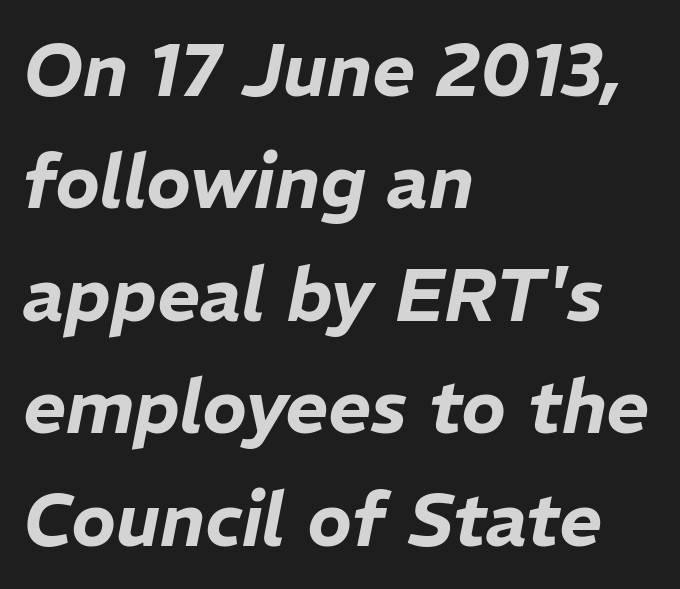
Q: Is the text italic (slanted)? A: Yes, it leans right by about 11 degrees.
Q: Is the text underlined? A: No.
Q: How is the paragraph aligned? A: Left-aligned.
Q: Is the spacing between letters normal or unusually wide? A: Normal.
Q: Is the spacing between lines tight, normal or loose? A: Normal.
Q: Width (condensed, normal, or wide)? A: Normal.
Q: Stroke contrast? A: Low.
Q: x-height? A: Medium.
Q: Monospaced? A: No.
